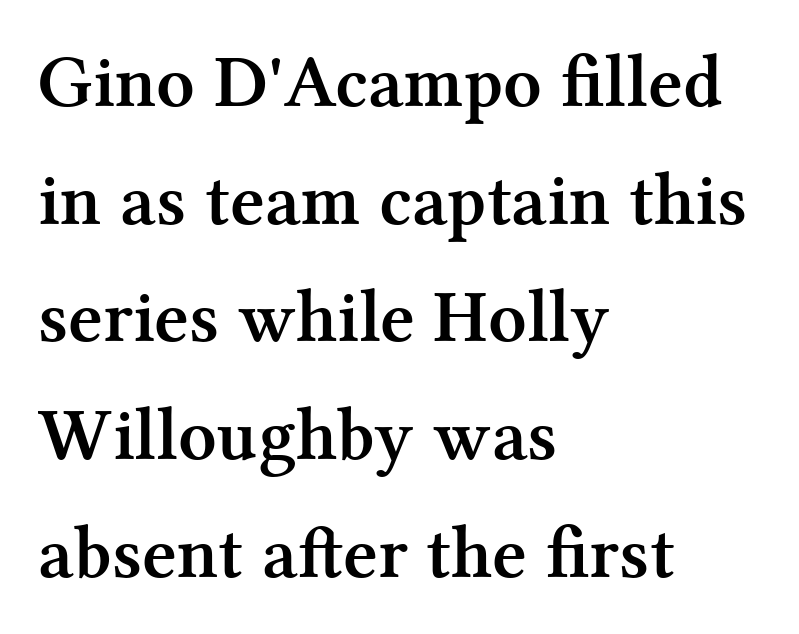
Q: Is the text bold? A: Yes.
Q: Is the text italic (slanted)? A: No, it is upright.
Q: Is the typeface a serif or a sans-serif typeface? A: Serif.
Q: Is the text underlined? A: No.
Q: How is the paragraph aligned? A: Left-aligned.
Q: Is the spacing between letters normal or unusually wide? A: Normal.
Q: Is the spacing between lines tight, normal or loose? A: Normal.
Q: Width (condensed, normal, or wide)? A: Normal.
Q: Stroke contrast? A: Medium.
Q: x-height? A: Medium.
Q: Monospaced? A: No.
